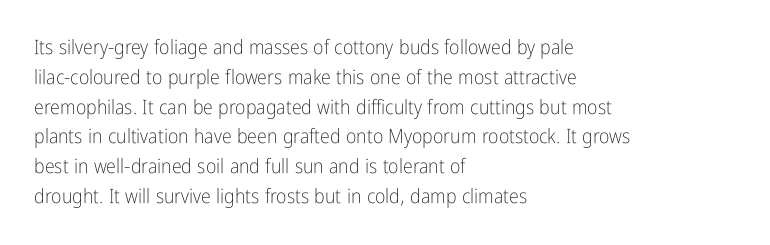
Q: Is the text bold? A: No.
Q: Is the text italic (slanted)? A: No, it is upright.
Q: Is the text underlined? A: No.
Q: How is the paragraph aligned? A: Left-aligned.
Q: Is the spacing between letters normal or unusually wide? A: Normal.
Q: Is the spacing between lines tight, normal or loose? A: Normal.
